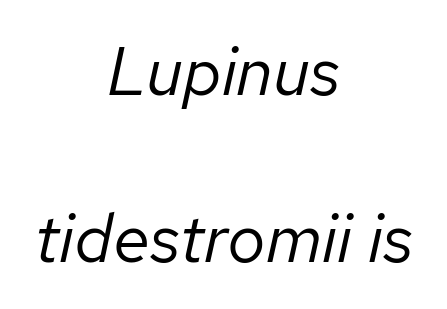
Q: Is the text bold? A: No.
Q: Is the text italic (slanted)? A: Yes, it leans right by about 12 degrees.
Q: Is the text underlined? A: No.
Q: How is the paragraph aligned? A: Centered.
Q: Is the spacing between letters normal or unusually wide? A: Normal.
Q: Is the spacing between lines tight, normal or loose? A: Loose.
Q: Width (condensed, normal, or wide)? A: Normal.
Q: Stroke contrast? A: Low.
Q: x-height? A: Medium.
Q: Monospaced? A: No.
